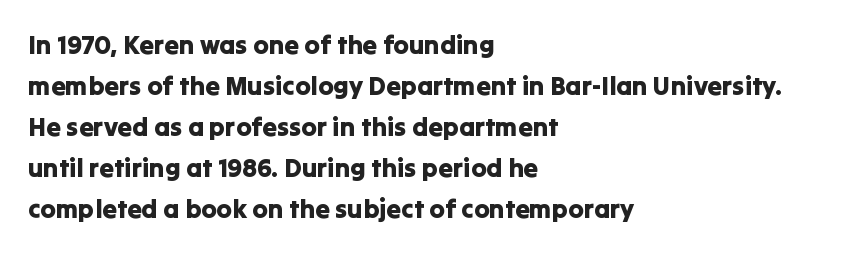
Descenders hang freely into open space. The font's upright variant was chosen for this text. Alignment: flush left. Leading: standard. The letterforms sit shoulder to shoulder at normal distance.
